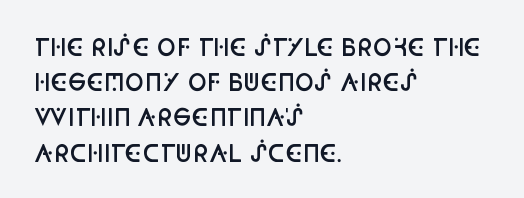
{"italic": "no", "bold": "semi", "underline": "no", "align": "left", "line_spacing": "normal", "line_spacing_ratio": 1.53, "letter_spacing": "normal", "letter_spacing_em": 0.0, "glyph_px": 23}
